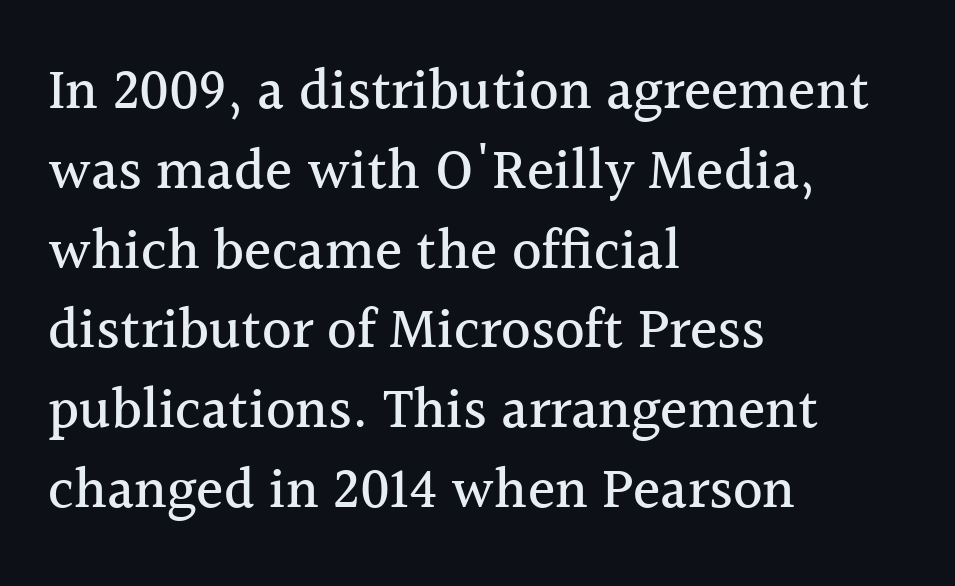
Q: Is the text italic (slanted)? A: No, it is upright.
Q: Is the typeface a serif or a sans-serif typeface? A: Serif.
Q: Is the text underlined? A: No.
Q: How is the paragraph aligned? A: Left-aligned.
Q: Is the spacing between letters normal or unusually wide? A: Normal.
Q: Is the spacing between lines tight, normal or loose? A: Normal.
Q: Width (condensed, normal, or wide)? A: Normal.
Q: x-height? A: Medium.
Q: Monospaced? A: No.
